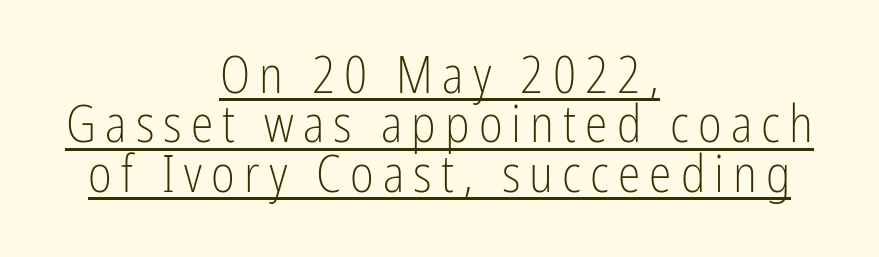
The rendering uses a small line-height, squeezing the rows. The face used here is proportionally spaced, like ordinary book or web type. The font is comparable to plain body text, perhaps lighter. To sum up the face: it is a sans, with no serifs.
